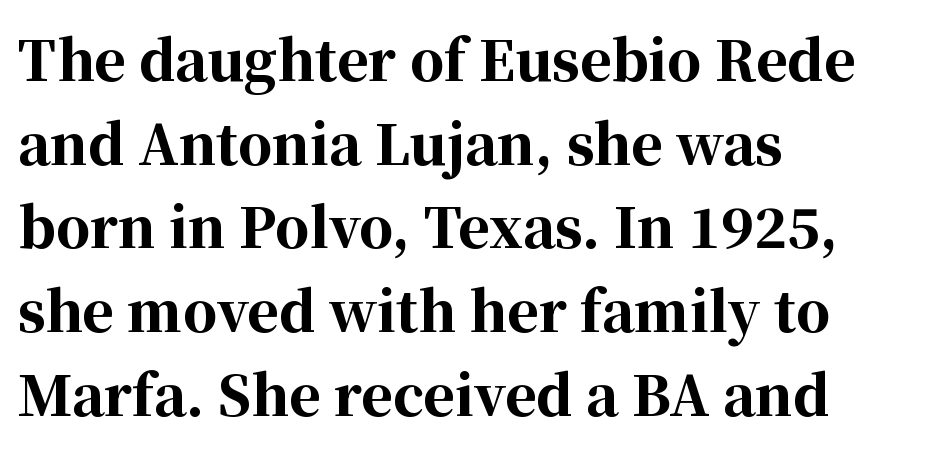
{"serif": "yes", "italic": "no", "bold": "yes", "weight": "bold", "width": "normal", "stroke_contrast": "high", "x_height": "medium", "monospaced": "no", "underline": "no", "align": "left", "line_spacing": "normal", "line_spacing_ratio": 1.55, "letter_spacing": "normal", "letter_spacing_em": 0.0, "glyph_px": 54}
